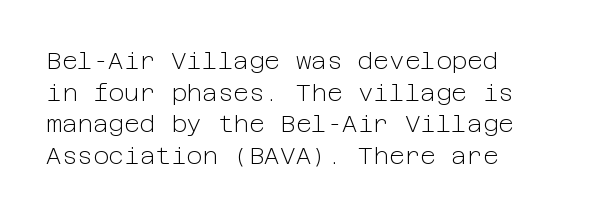
{"italic": "no", "bold": "no", "underline": "no", "line_spacing": "normal", "line_spacing_ratio": 1.32, "letter_spacing": "normal", "letter_spacing_em": 0.0, "glyph_px": 24}
